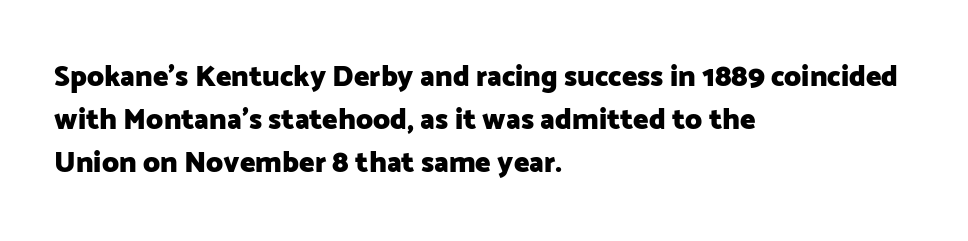
The image shows 29 px heavy sans-serif type, upright; set left-aligned, normal line spacing (1.48x), normal letter spacing, not underlined; low stroke contrast and a medium x-height.
